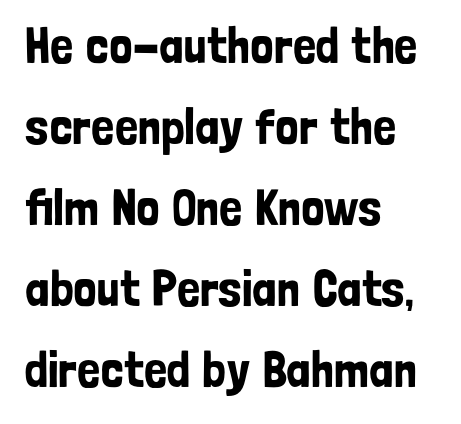
The image shows 51 px condensed sans-serif type, upright; set left-aligned, normal line spacing (1.59x), normal letter spacing, not underlined; low stroke contrast and a medium x-height.
